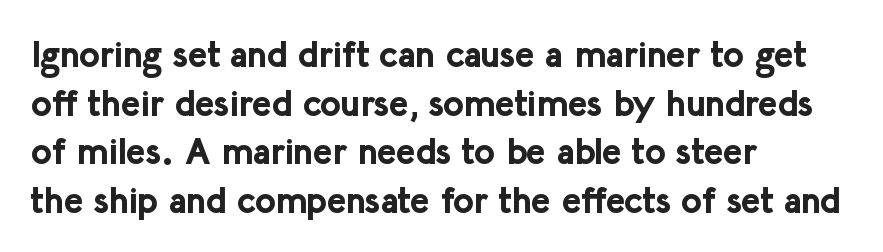
Q: Is the text bold? A: Yes.
Q: Is the text italic (slanted)? A: No, it is upright.
Q: Is the typeface a serif or a sans-serif typeface? A: Sans-serif.
Q: Is the text underlined? A: No.
Q: How is the paragraph aligned? A: Left-aligned.
Q: Is the spacing between letters normal or unusually wide? A: Normal.
Q: Is the spacing between lines tight, normal or loose? A: Normal.
Q: Width (condensed, normal, or wide)? A: Normal.
Q: Stroke contrast? A: Low.
Q: x-height? A: Medium.
Q: Monospaced? A: No.
